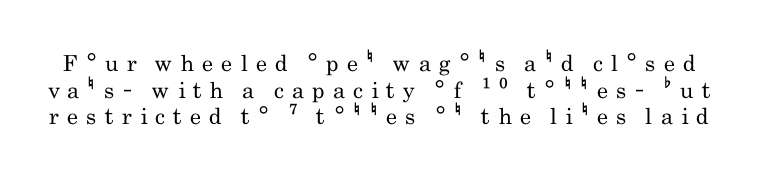
Q: Is the text bold? A: No.
Q: Is the text italic (slanted)? A: No, it is upright.
Q: Is the text underlined? A: No.
Q: Is the spacing between letters normal or unusually wide? A: Unusually wide.
